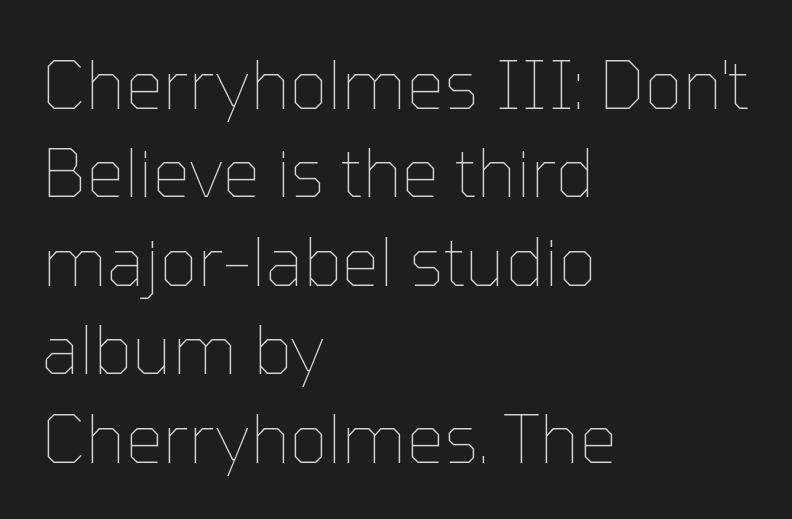
The image shows 67 px thin type, upright; set left-aligned, normal line spacing (1.32x), normal letter spacing, not underlined; low stroke contrast and a medium x-height.
